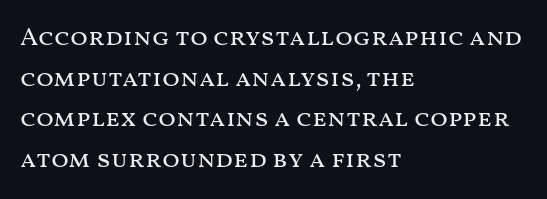
{"italic": "no", "bold": "no", "underline": "no", "align": "left", "line_spacing": "normal", "line_spacing_ratio": 1.56, "letter_spacing": "normal", "letter_spacing_em": 0.0, "glyph_px": 26}
